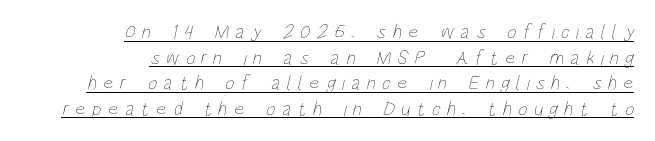
No chunkiness to these letters — they're not bold. Rows of type keep a routine distance in the vertical direction. Visually the block forms a straight wall on the right and a jagged coastline on the left. A typographer would call this underscored text. What stands out about the letter spacing? Its width — letters are far apart.
